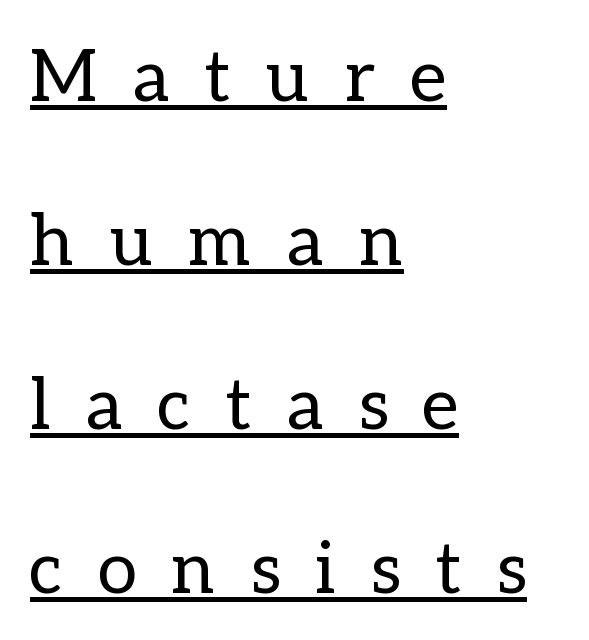
Where is the straight margin? On the left. The letters look calm and open, with moderate or lighter stems. This sample has the flowing, uneven cadence of proportional lettering. The passage shown has open, widely tracked lettering throughout. Leading: increased.
